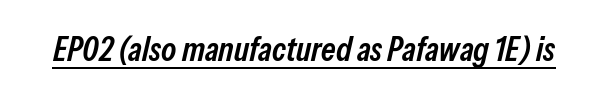
The image shows 34 px semibold, condensed type, italic (leaning right); set normal letter spacing, underlined; low stroke contrast and a medium x-height.
